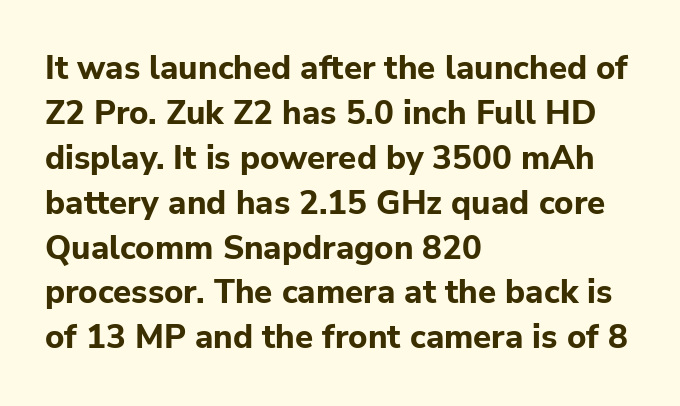
Q: Is the text bold? A: Yes.
Q: Is the text italic (slanted)? A: No, it is upright.
Q: Is the typeface a serif or a sans-serif typeface? A: Sans-serif.
Q: Is the text underlined? A: No.
Q: How is the paragraph aligned? A: Left-aligned.
Q: Is the spacing between letters normal or unusually wide? A: Normal.
Q: Is the spacing between lines tight, normal or loose? A: Normal.
Q: Width (condensed, normal, or wide)? A: Normal.
Q: Stroke contrast? A: Low.
Q: x-height? A: Medium.
Q: Monospaced? A: No.
